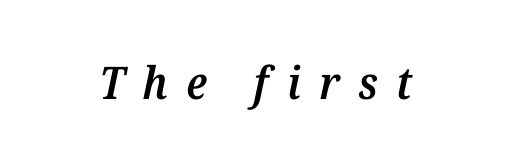
{"serif": "yes", "italic": "yes", "lean": "right", "slant_degrees": 12, "bold": "semi", "weight": "semibold", "width": "normal", "stroke_contrast": "medium", "x_height": "medium", "monospaced": "no", "underline": "no", "letter_spacing": "wide", "letter_spacing_em": 0.41, "glyph_px": 45}
